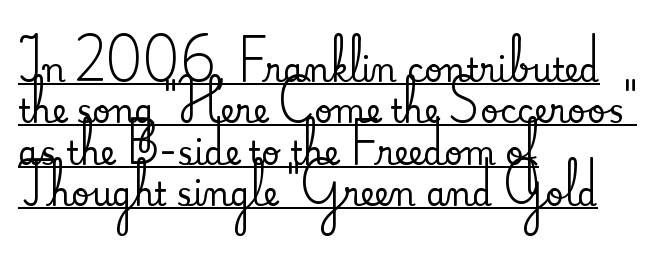
Is the letter spacing exaggerated? No — it looks like the ordinary default. A continuous stroke trails under the words, as in a hyperlink. Small tapered or slab feet sit at the stroke ends, so this counts as serif. Every character sits straight up, as roman type does. Which margin do the lines hug? The left one — the right edge is uneven. Varying glyph widths throughout — classic text-font behaviour.
